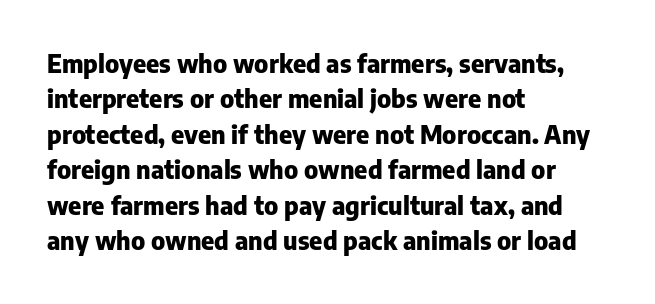
The image shows 25 px bold type, upright; set left-aligned, normal line spacing (1.42x), normal letter spacing, not underlined.
